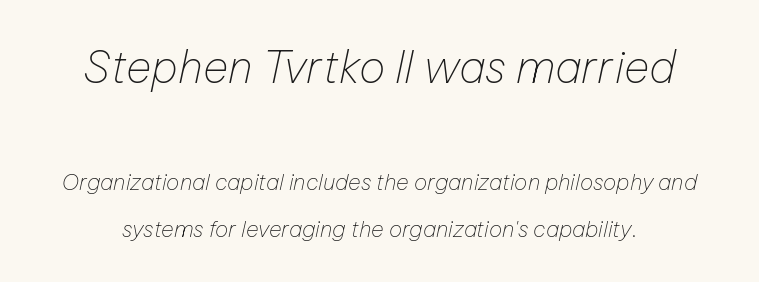
{"italic": "yes", "lean": "right", "slant_degrees": 12, "bold": "no", "weight": "thin", "width": "normal", "stroke_contrast": "low", "x_height": "medium", "monospaced": "no", "underline": "no", "line_spacing": "loose", "line_spacing_ratio": 2.13, "letter_spacing": "normal", "letter_spacing_em": 0.0, "larger_block": "first", "size_ratio": 2.0, "glyph_px": 44}
